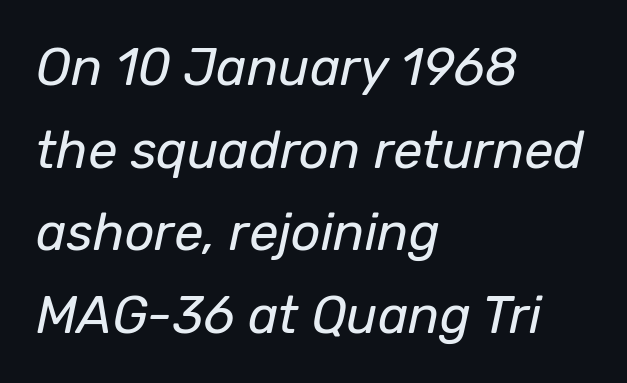
Q: Is the text bold? A: No.
Q: Is the text italic (slanted)? A: Yes, it leans right by about 12 degrees.
Q: Is the text underlined? A: No.
Q: How is the paragraph aligned? A: Left-aligned.
Q: Is the spacing between letters normal or unusually wide? A: Normal.
Q: Is the spacing between lines tight, normal or loose? A: Normal.
Q: Width (condensed, normal, or wide)? A: Normal.
Q: Stroke contrast? A: Low.
Q: x-height? A: Medium.
Q: Monospaced? A: No.
